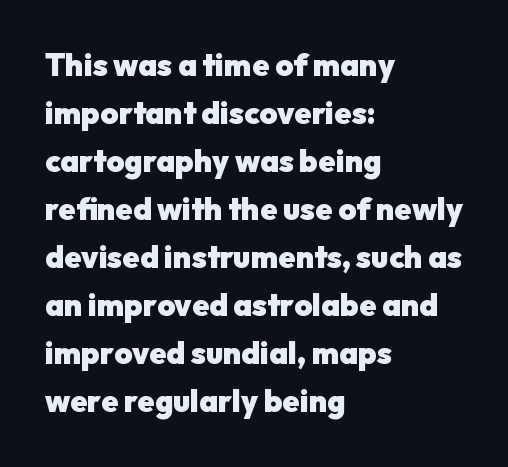
Does the lettering tilt? It doesn't — this is upright. A full-strength bold gives these letters their thick strokes. Any mark beneath the type? The region is blank. Does the type have serifs? No, each stem ends abruptly. Each line starts at the same left margin while the right side varies. No extra tracking has been applied to these lines.
